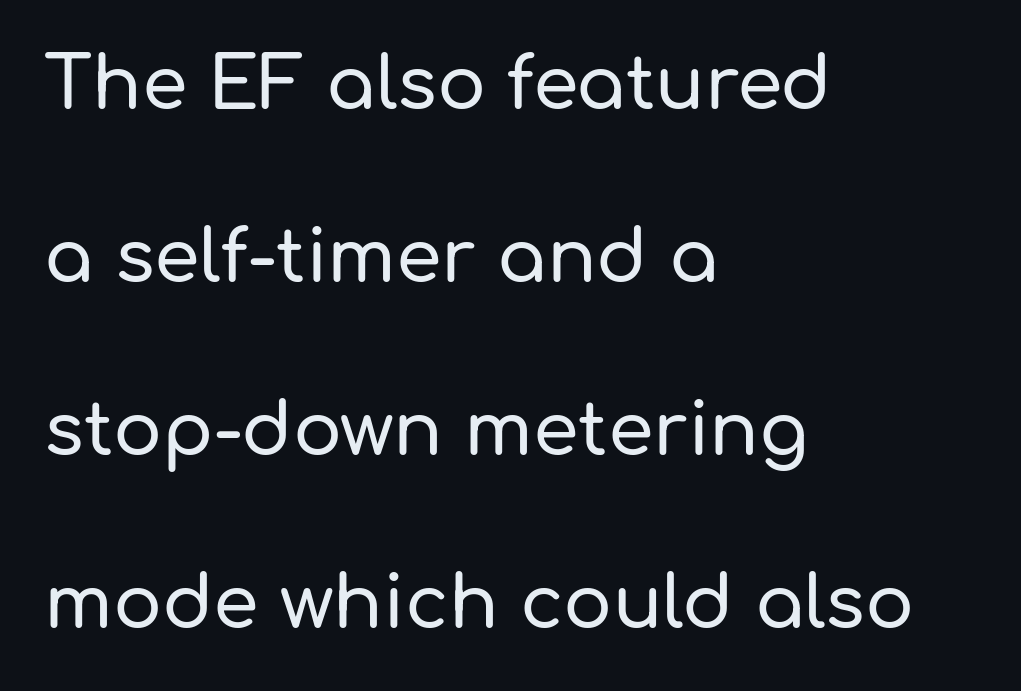
{"serif": "no", "italic": "no", "width": "normal", "stroke_contrast": "low", "x_height": "medium", "monospaced": "no", "underline": "no", "align": "left", "line_spacing": "loose", "line_spacing_ratio": 2.37, "letter_spacing": "normal", "letter_spacing_em": 0.0, "glyph_px": 73}
